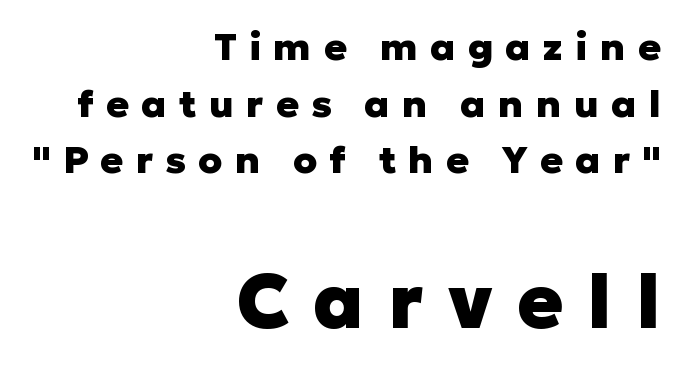
Compare the two chunks: the lower has the greater cap height. You could not count columns in this text — the font is proportionally spaced. The rag falls on the left side of this text block. Vertical strokes here are truly vertical. Line spacing here is normal. Clear beneath every line of the passage.
